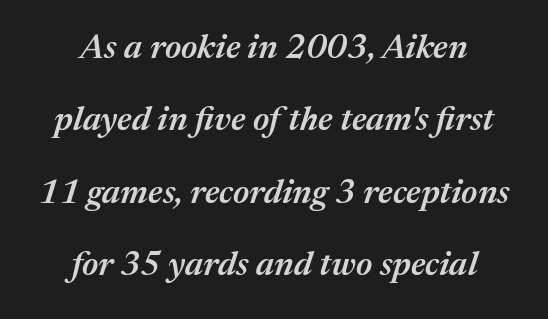
The image shows 34 px semibold type, italic (leaning right); set centered, loose line spacing (2.13x), normal letter spacing, not underlined; medium stroke contrast and a medium x-height.
